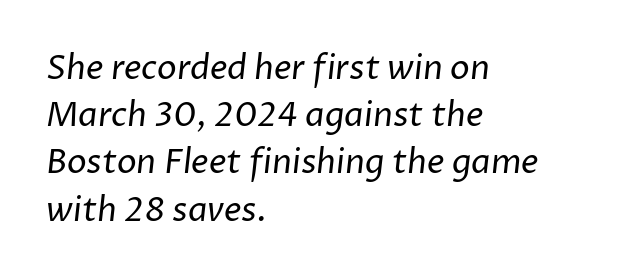
Q: Is the text bold? A: No.
Q: Is the typeface a serif or a sans-serif typeface? A: Sans-serif.
Q: Is the text underlined? A: No.
Q: How is the paragraph aligned? A: Left-aligned.
Q: Is the spacing between letters normal or unusually wide? A: Normal.
Q: Is the spacing between lines tight, normal or loose? A: Normal.
Q: Width (condensed, normal, or wide)? A: Normal.
Q: Stroke contrast? A: Low.
Q: x-height? A: Medium.
Q: Monospaced? A: No.
